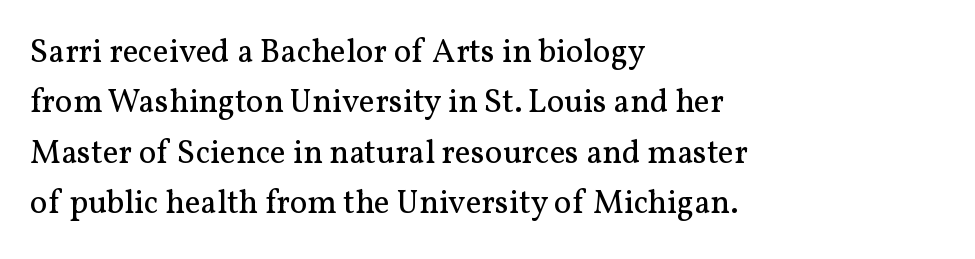
Q: Is the text bold? A: No.
Q: Is the text italic (slanted)? A: No, it is upright.
Q: Is the typeface a serif or a sans-serif typeface? A: Serif.
Q: Is the text underlined? A: No.
Q: How is the paragraph aligned? A: Left-aligned.
Q: Is the spacing between letters normal or unusually wide? A: Normal.
Q: Is the spacing between lines tight, normal or loose? A: Normal.
Q: Width (condensed, normal, or wide)? A: Normal.
Q: Stroke contrast? A: Medium.
Q: x-height? A: Medium.
Q: Monospaced? A: No.
